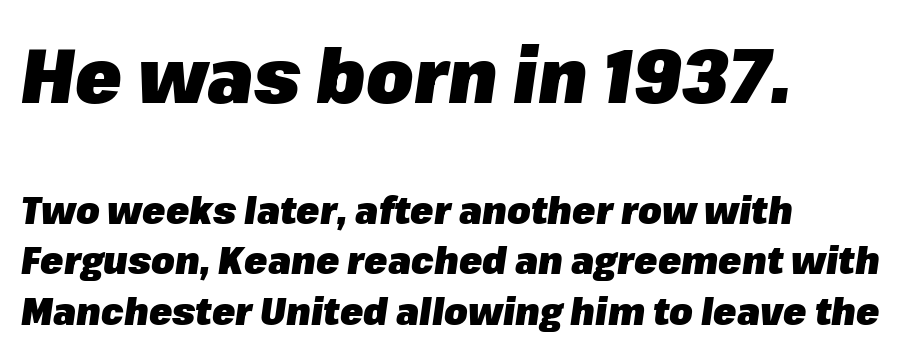
The image shows 76 px heavy type, italic (leaning right); set left-aligned, normal line spacing (1.33x), normal letter spacing, not underlined; the first (top) block is 2.0x larger; low stroke contrast and a medium x-height.
